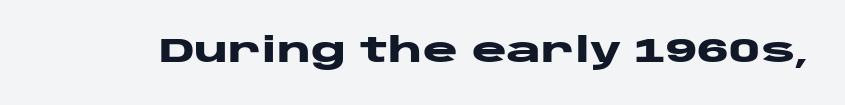
Honestly, the letter spacing is just normal — you wouldn't notice it. The space directly below the letters is spotless. It's the straight-up-and-down kind of type. Each letter's strokes conclude bluntly, with no projecting serifs. This sample has the flowing, uneven cadence of proportional lettering. Strokes here are thick enough to call this a true bold.
